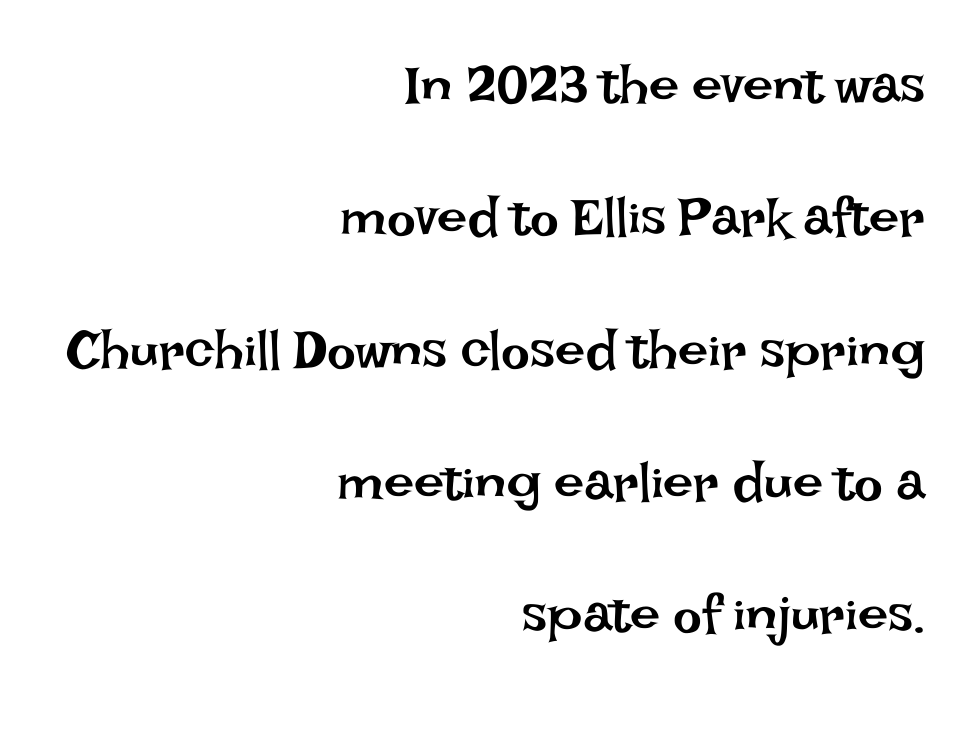
The image shows 54 px regular-weight type, upright; set right-aligned, loose line spacing (2.45x), normal letter spacing, not underlined; low stroke contrast and a large x-height.
